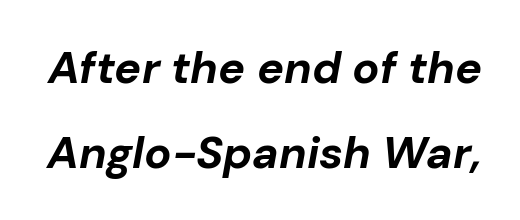
{"italic": "yes", "lean": "right", "slant_degrees": 10, "bold": "yes", "weight": "bold", "width": "normal", "stroke_contrast": "low", "x_height": "medium", "monospaced": "no", "underline": "no", "line_spacing_ratio": 1.88, "letter_spacing": "normal", "letter_spacing_em": 0.0, "glyph_px": 45}
